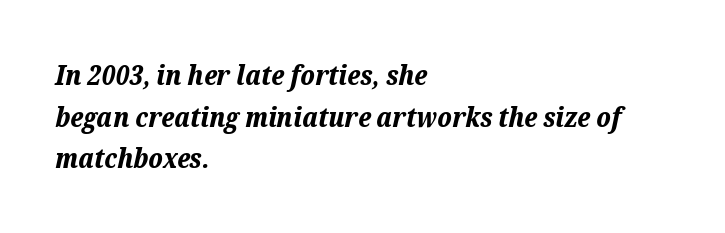
A typesetter would call this leading conventional body-copy spacing. The rendering uses natural spacing where letterforms have individual widths. The letters are slanted; this is an italic face. Standard letterfit; no display-style spreading of the glyphs. In terms of weight, the rendering is a true, heavy bold.
